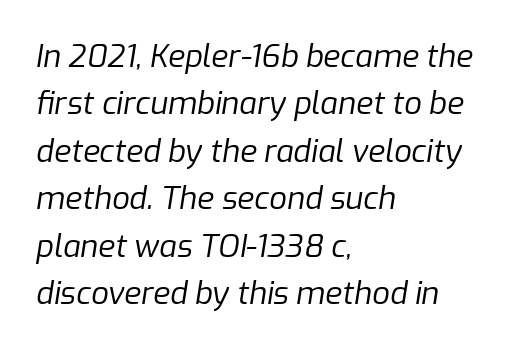
Caption: multi-line text, flush left, ragged right. The letterforms sit shoulder to shoulder at normal distance. Note the varied advance widths — an 'i' is clearly narrower than an 'm'. Does the lettering tilt? It does — this is italic. The words here are not underlined.
